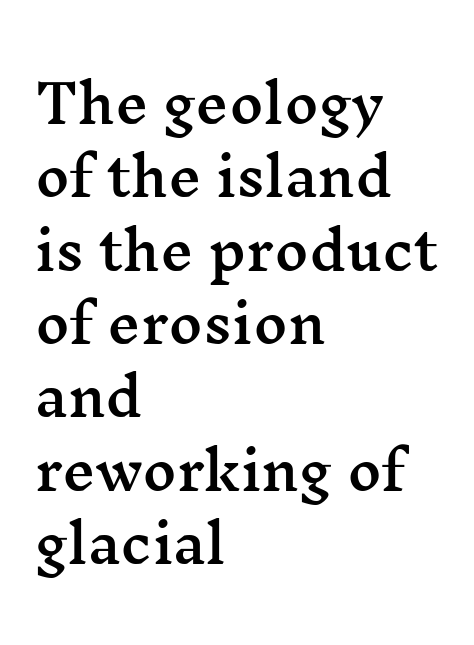
The image shows 52 px wide serif type, upright; set left-aligned, normal line spacing (1.41x), normal letter spacing, not underlined; medium stroke contrast and a medium x-height.
